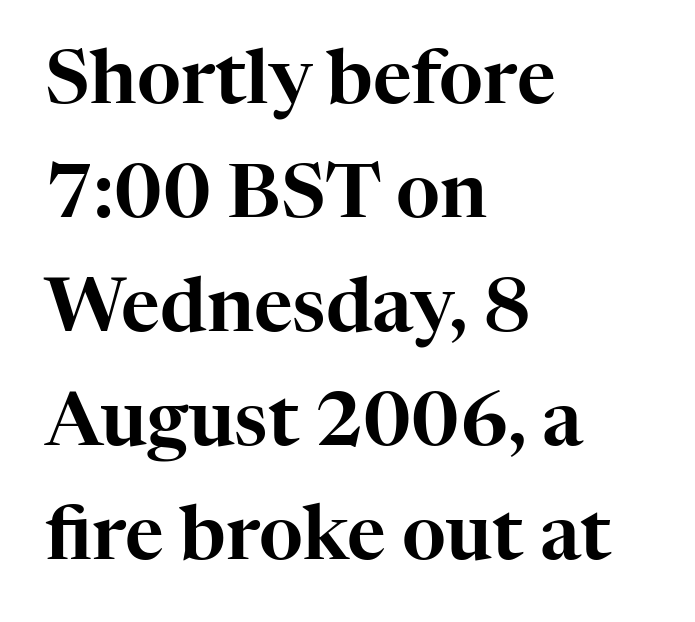
Is this a sans? No — the strokes have serifs. The lettering holds an erect, upright posture throughout. Honestly, the row spacing looks completely unremarkable. Clear beneath every line of the passage.
